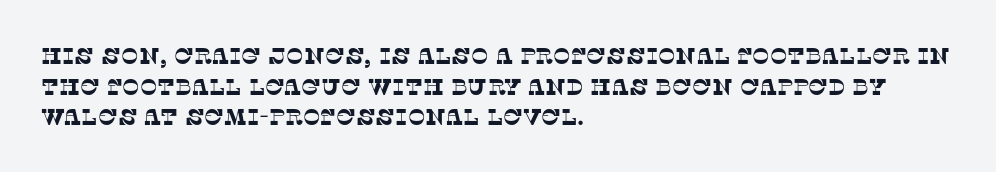
Q: Is the text underlined? A: No.
Q: How is the paragraph aligned? A: Left-aligned.
Q: Is the spacing between letters normal or unusually wide? A: Normal.
Q: Is the spacing between lines tight, normal or loose? A: Normal.
